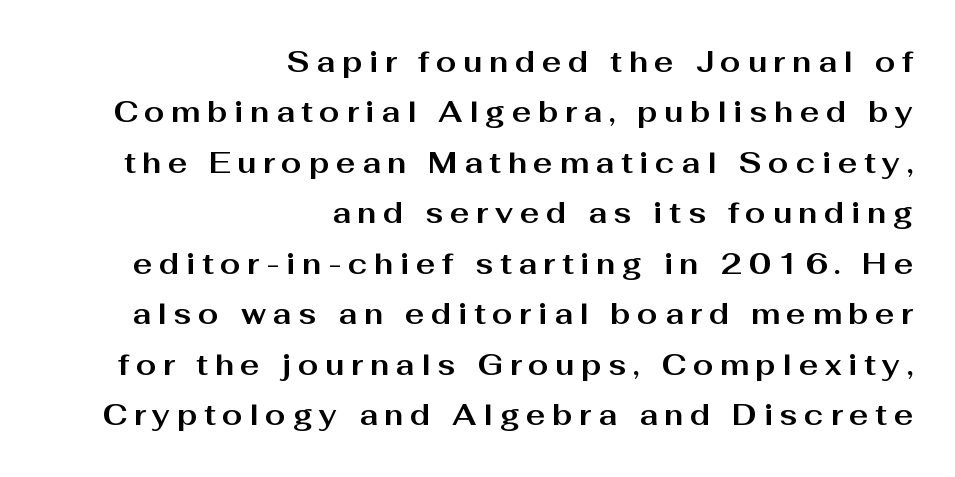
The image shows 29 px bold, wide sans-serif type, upright; set right-aligned, line spacing 1.74x, unusually wide letter spacing (+0.23 em), not underlined; medium stroke contrast and a medium x-height.
